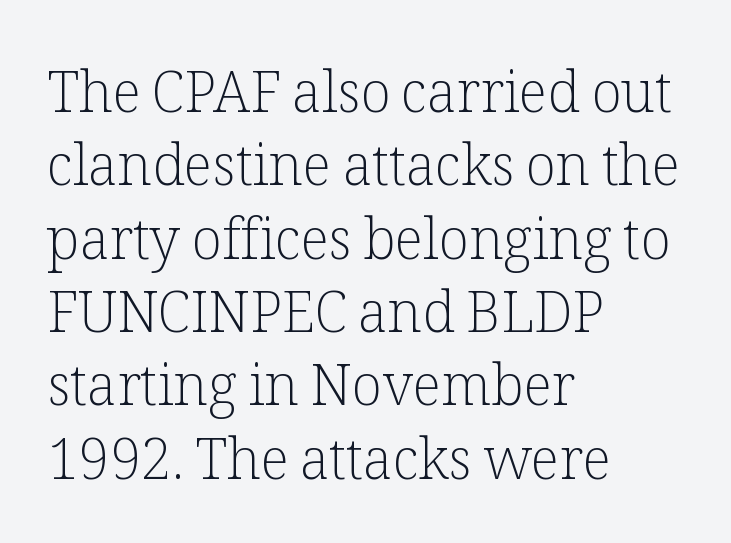
{"serif": "yes", "italic": "no", "bold": "no", "weight": "light", "width": "normal", "stroke_contrast": "low", "x_height": "medium", "monospaced": "no", "underline": "no", "align": "left", "line_spacing": "normal", "line_spacing_ratio": 1.31, "letter_spacing": "normal", "letter_spacing_em": 0.0, "glyph_px": 56}
